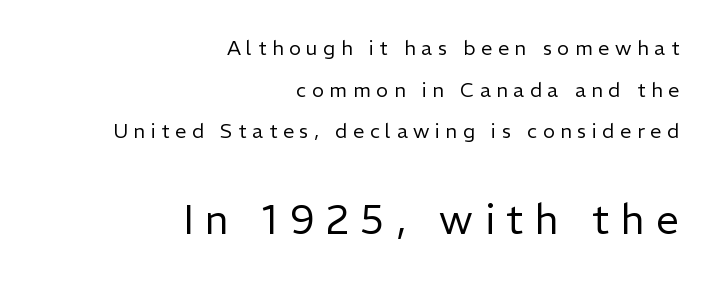
In terms of leading, this rendering errs on the spacious side. The axis of the letterforms is exactly vertical. Of the two passages, the one underneath uses the larger point size. Heft: none added — not bold. What stands out about the letter spacing? Its width — letters are far apart.
